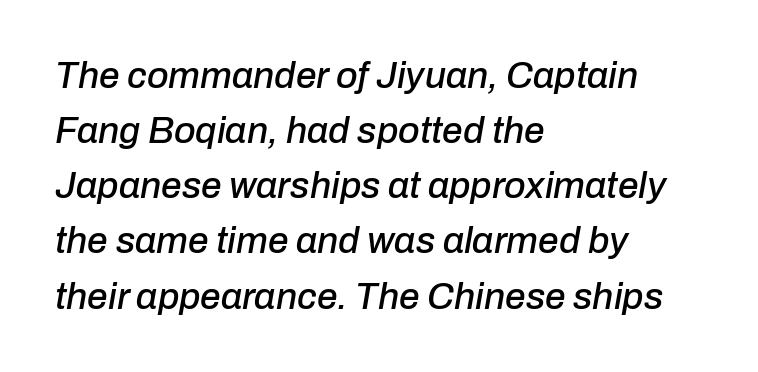
Q: Is the text italic (slanted)? A: Yes, it leans right by about 10 degrees.
Q: Is the text underlined? A: No.
Q: How is the paragraph aligned? A: Left-aligned.
Q: Is the spacing between letters normal or unusually wide? A: Normal.
Q: Is the spacing between lines tight, normal or loose? A: Normal.
Q: Width (condensed, normal, or wide)? A: Normal.
Q: Stroke contrast? A: Low.
Q: x-height? A: Medium.
Q: Monospaced? A: No.
